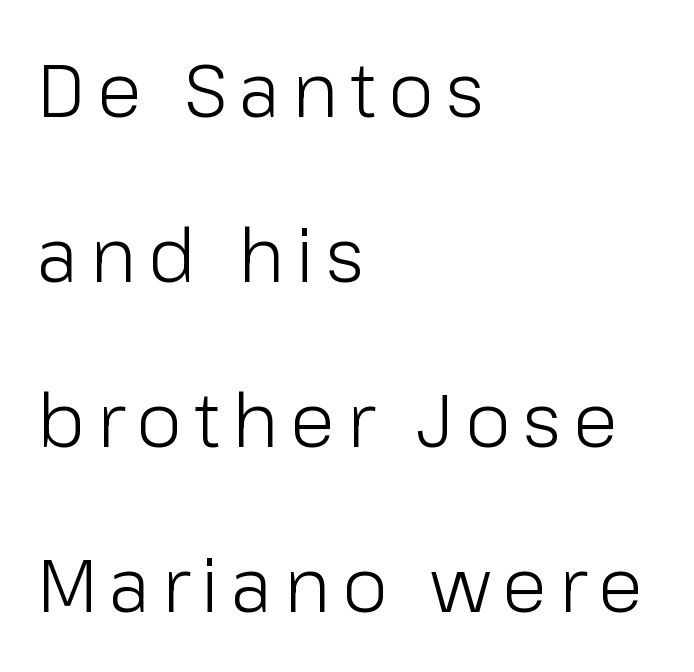
{"serif": "no", "italic": "no", "bold": "no", "weight": "light", "width": "normal", "stroke_contrast": "low", "x_height": "medium", "monospaced": "no", "underline": "no", "align": "left", "line_spacing": "loose", "line_spacing_ratio": 2.23, "glyph_px": 74}
